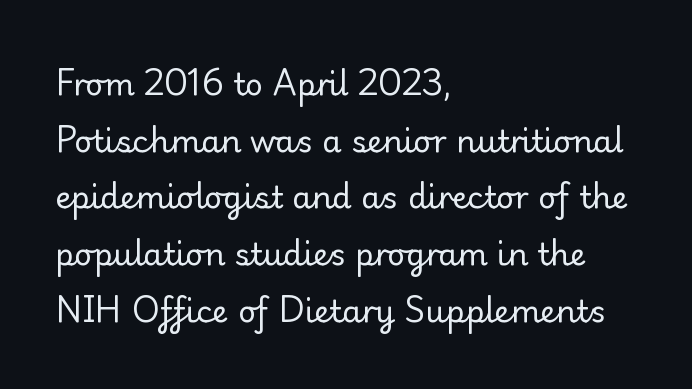
Letterform terminals end in serifs throughout the passage. A clean baseline with only descenders dipping below it. Ink coverage per letter is moderate at most. The rag falls on the right side of this text block. Posture: upright roman.
